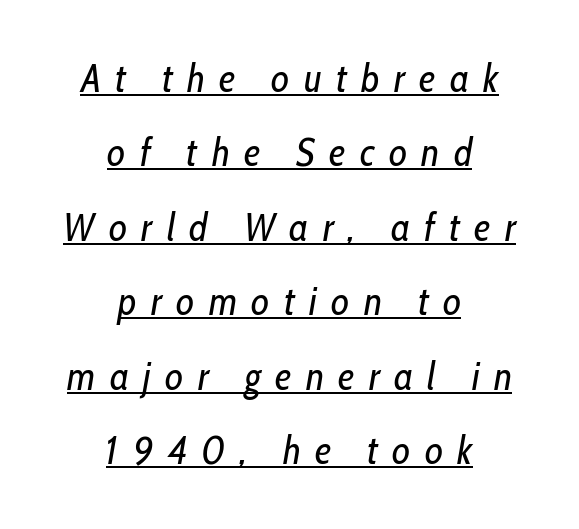
Character widths vary here, with narrow letters taking less room than wide ones. Look at the tracking — it's clearly loosened, letters drifting apart. Casual observation: everything's sitting right in the middle. Characters are canted at an angle relative to the baseline's perpendicular. A baseline rule has been typeset under these characters.
